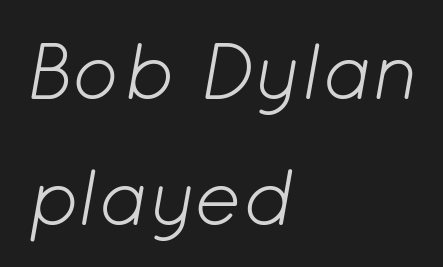
The image shows 80 px light type, italic (leaning right); set left-aligned, normal line spacing (1.58x), normal letter spacing, not underlined; low stroke contrast and a medium x-height.
